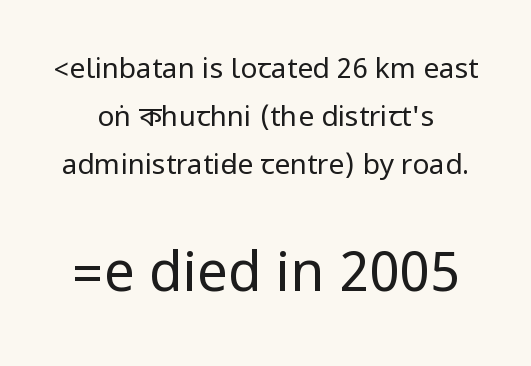
Descender tails drop into unmarked territory. Posture: vertical. Classification — sans serif. Inter-character spacing is left at the font's built-in metrics. Scale increases going downward across the two blocks. Caption: face not bold, strokes unweighted.
